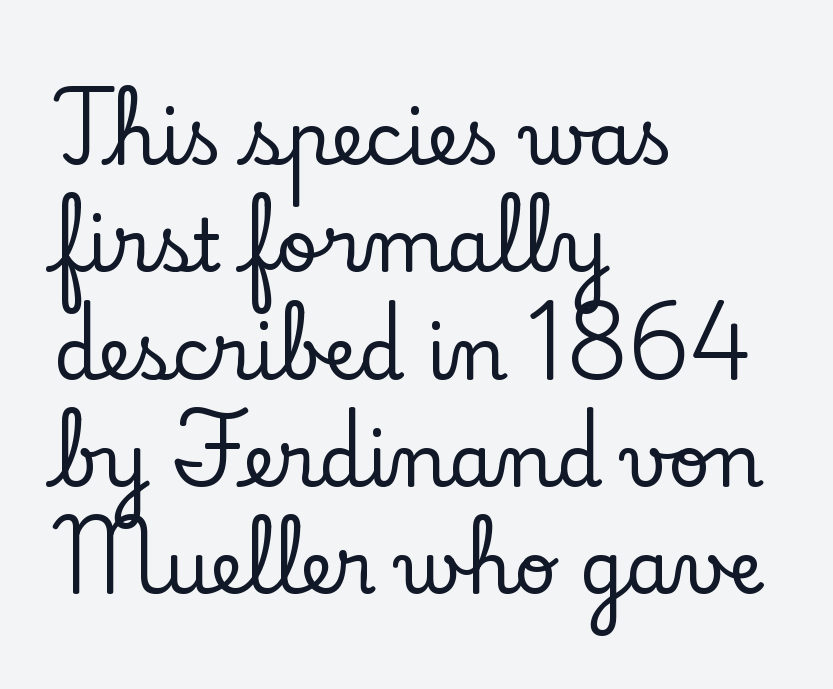
The image shows 73 px serif type, upright; set left-aligned, normal line spacing (1.47x), normal letter spacing, not underlined; low stroke contrast and a small x-height.
